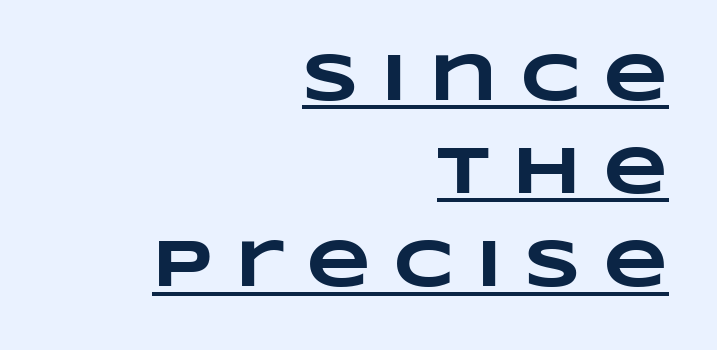
The image shows 67 px heavy, wide type; set right-aligned, normal line spacing (1.39x), unusually wide letter spacing (+0.33 em), underlined; low stroke contrast and a large x-height.
